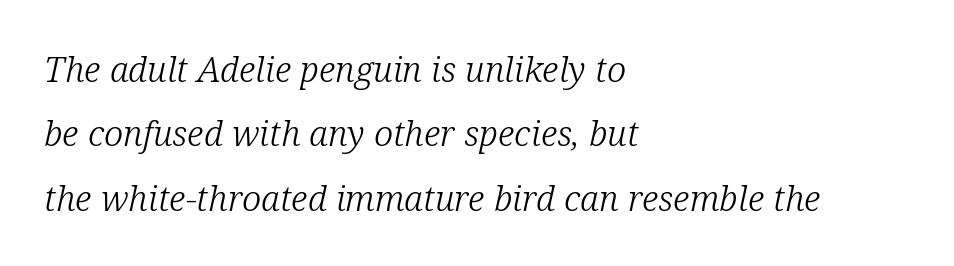
Q: Is the text bold? A: No.
Q: Is the text italic (slanted)? A: Yes, it leans right by about 12 degrees.
Q: Is the typeface a serif or a sans-serif typeface? A: Serif.
Q: Is the text underlined? A: No.
Q: How is the paragraph aligned? A: Left-aligned.
Q: Is the spacing between letters normal or unusually wide? A: Normal.
Q: Width (condensed, normal, or wide)? A: Normal.
Q: Stroke contrast? A: Low.
Q: x-height? A: Medium.
Q: Monospaced? A: No.
